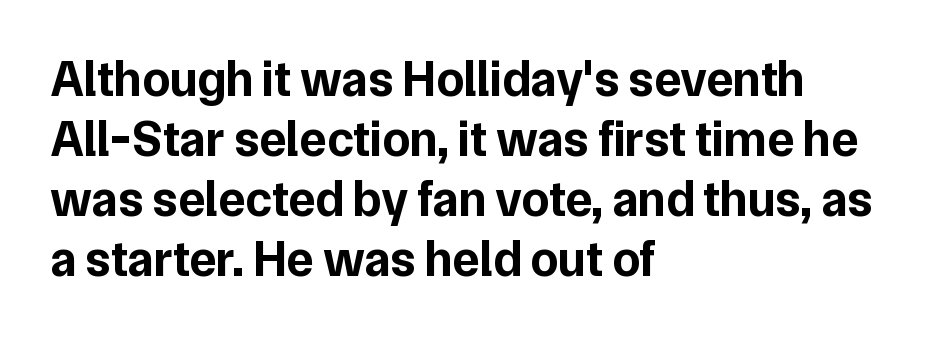
Quick note: underline off. Check where the strokes stop: nothing finishes them off — pure sans. Spacing verdict: proportional, widths tailored to each character. What stands out about the letter spacing? Nothing — it is the standard amount. Strokes here are thick enough to call this a true bold.
